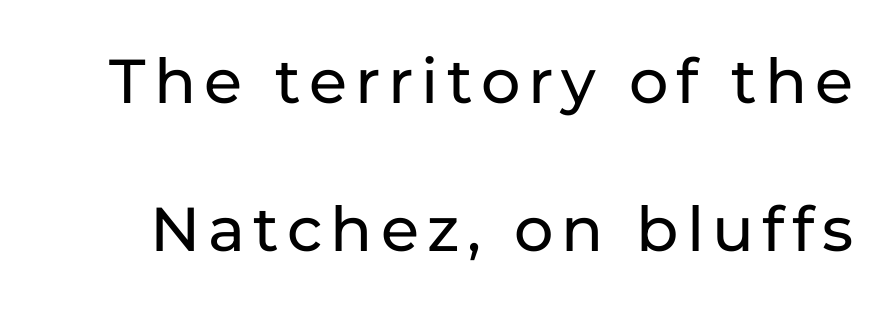
{"serif": "no", "italic": "no", "width": "normal", "stroke_contrast": "low", "x_height": "medium", "monospaced": "no", "underline": "no", "line_spacing": "loose", "line_spacing_ratio": 2.39, "glyph_px": 62}
